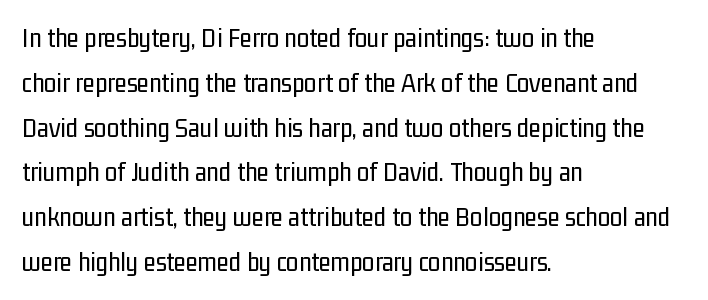
The image shows 28 px regular-weight, condensed sans-serif type, upright; set left-aligned, normal line spacing (1.6x), normal letter spacing, not underlined; low stroke contrast and a medium x-height.
